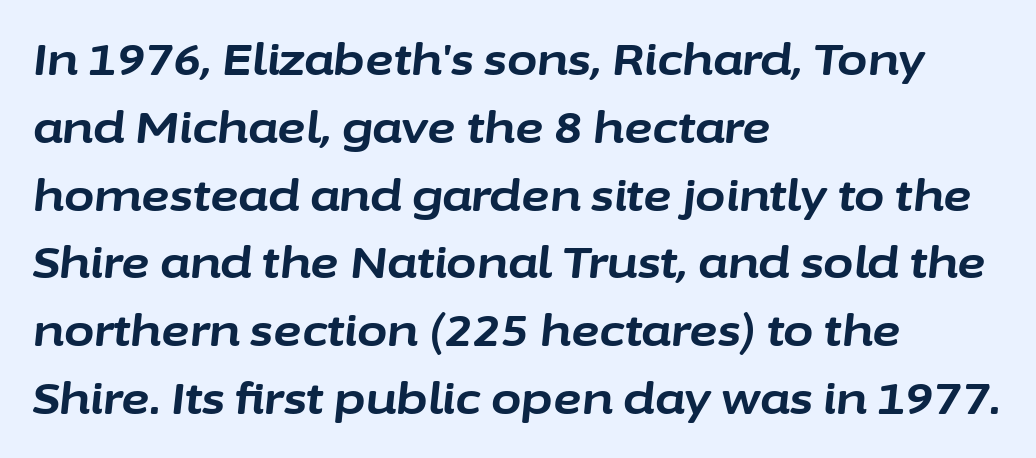
The image shows 44 px bold type, italic (leaning right); set left-aligned, normal line spacing (1.54x), normal letter spacing, not underlined; low stroke contrast and a medium x-height.
